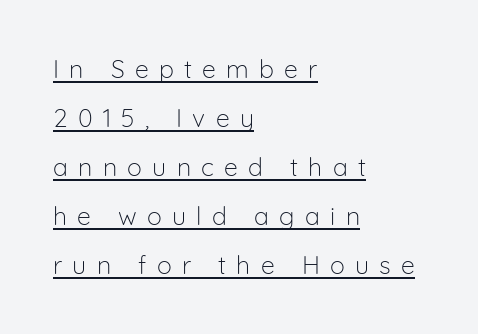
Glance below the letters and you will spot a drawn line. A roman cut, with each character standing at attention. Characters follow at a spacing far wider than the type designer built in. Leftover space on each line is placed entirely after the last word. Notice the wide empty band between every row — that's loose leading. Is the type heavy? It reads as light-to-regular instead.
